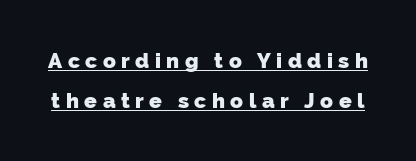
{"bold": "yes", "underline": "yes", "line_spacing": "loose", "line_spacing_ratio": 1.9, "letter_spacing": "wide", "letter_spacing_em": 0.26, "glyph_px": 21}
